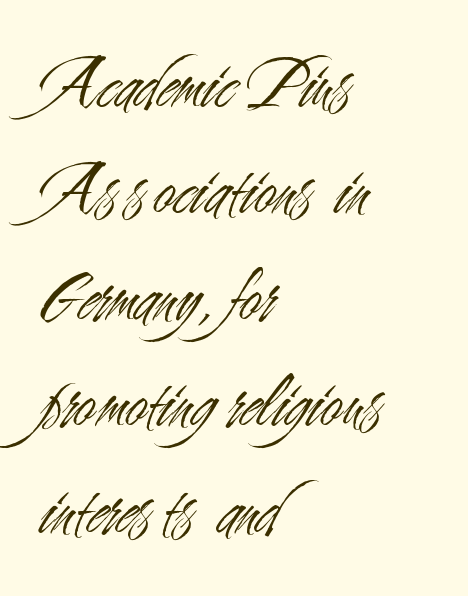
{"serif": "no", "bold": "no", "weight": "light", "width": "condensed", "stroke_contrast": "medium", "x_height": "small", "monospaced": "no", "underline": "no", "align": "left", "line_spacing": "normal", "line_spacing_ratio": 1.4, "letter_spacing": "normal", "letter_spacing_em": 0.0, "glyph_px": 76}
